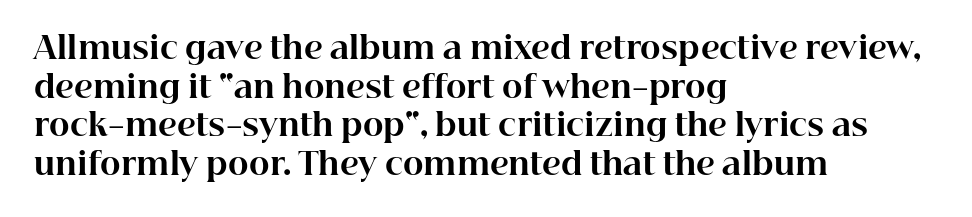
{"serif": "yes", "italic": "no", "bold": "yes", "weight": "bold", "width": "normal", "stroke_contrast": "high", "x_height": "medium", "monospaced": "no", "underline": "no", "align": "left", "line_spacing": "normal", "line_spacing_ratio": 1.25, "letter_spacing": "normal", "letter_spacing_em": 0.0, "glyph_px": 31}
